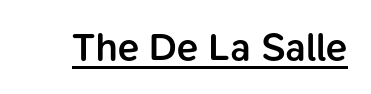
The characters look somewhat weighty, a semibold short of true bold. Note the varied advance widths — an 'i' is clearly narrower than an 'm'. Posture: upright roman. Check the space under the baseline: a stroke is drawn there. Words appear dense and cohesive because spacing is normal. Nope, no serifs anywhere on these letters.
